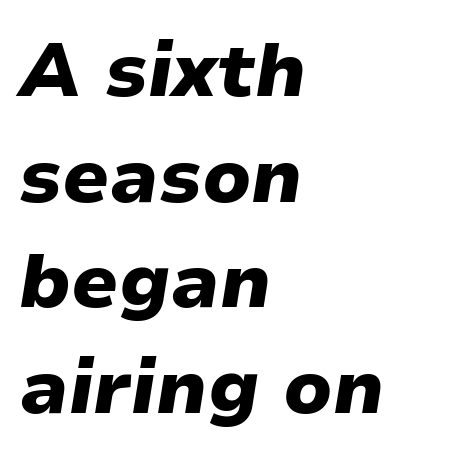
Q: Is the text bold? A: Yes.
Q: Is the text italic (slanted)? A: Yes, it leans right by about 9 degrees.
Q: Is the text underlined? A: No.
Q: How is the paragraph aligned? A: Left-aligned.
Q: Is the spacing between letters normal or unusually wide? A: Normal.
Q: Is the spacing between lines tight, normal or loose? A: Normal.
Q: Width (condensed, normal, or wide)? A: Normal.
Q: Stroke contrast? A: Low.
Q: x-height? A: Medium.
Q: Monospaced? A: No.
